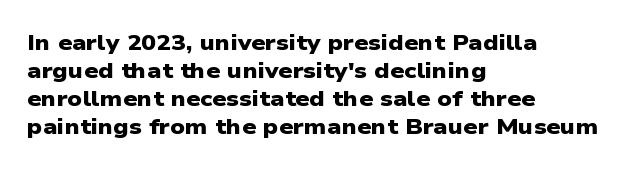
The image shows 22 px bold type; set left-aligned, normal line spacing (1.28x), normal letter spacing, not underlined.
